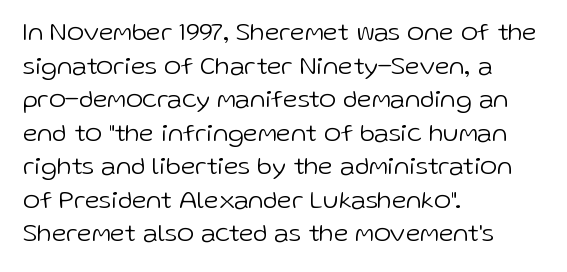
The image shows 26 px text type, upright; set left-aligned, normal line spacing (1.29x), normal letter spacing, not underlined.
